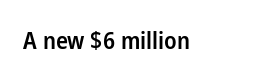
Q: Is the text bold? A: Semi-bold.
Q: Is the text italic (slanted)? A: No, it is upright.
Q: Is the text underlined? A: No.
Q: Is the spacing between letters normal or unusually wide? A: Normal.
